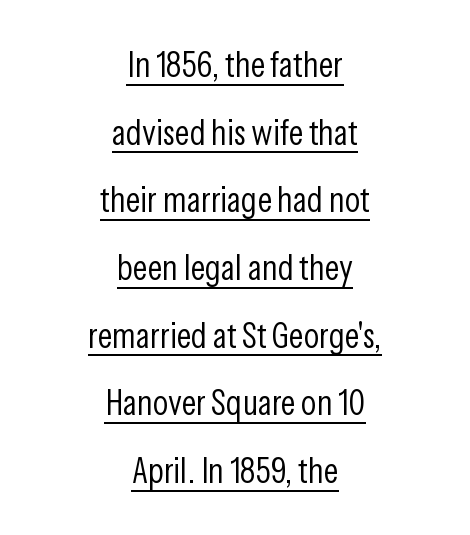
{"serif": "no", "italic": "no", "bold": "no", "weight": "light", "width": "condensed", "stroke_contrast": "low", "x_height": "medium", "monospaced": "no", "underline": "yes", "align": "center", "line_spacing_ratio": 1.88, "letter_spacing": "normal", "letter_spacing_em": 0.0, "glyph_px": 36}
